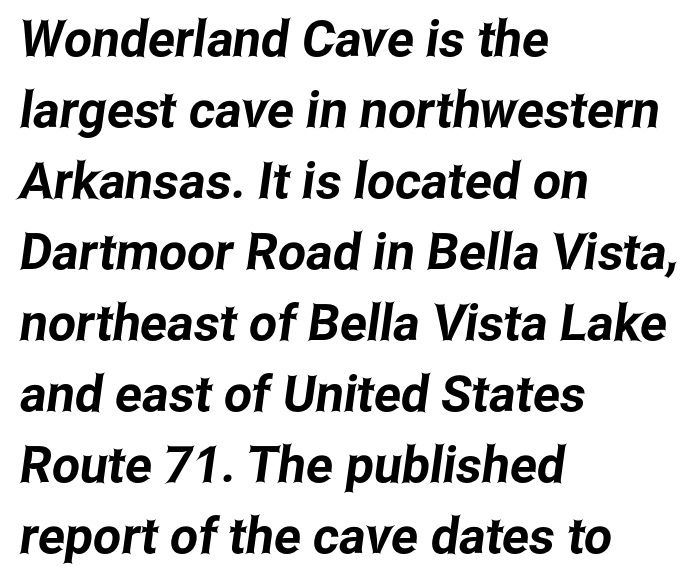
The image shows 50 px condensed sans-serif type; set left-aligned, normal line spacing (1.42x), normal letter spacing, not underlined; low stroke contrast and a medium x-height.
